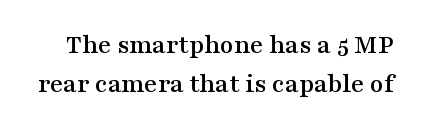
{"serif": "yes", "italic": "no", "width": "wide", "stroke_contrast": "medium", "x_height": "medium", "monospaced": "no", "underline": "no", "line_spacing": "normal", "line_spacing_ratio": 1.39, "letter_spacing": "normal", "letter_spacing_em": 0.0, "glyph_px": 28}
